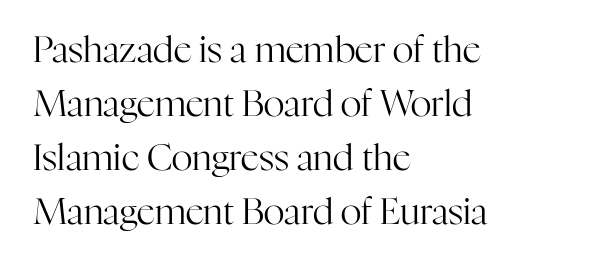
This sample has the flowing, uneven cadence of proportional lettering. Anything drawn beneath the words? Only blank space. Every stem runs plumb, perpendicular to the baseline. No extra ink here — the face is not bold. Tracking here is standard; glyphs follow each other at the usual distance.
